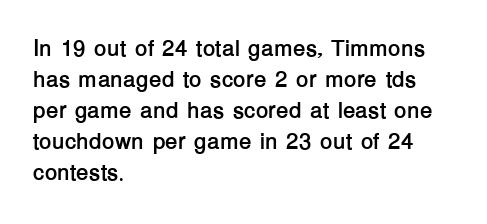
Q: Is the text bold? A: Yes.
Q: Is the text italic (slanted)? A: No, it is upright.
Q: Is the text underlined? A: No.
Q: How is the paragraph aligned? A: Left-aligned.
Q: Is the spacing between letters normal or unusually wide? A: Normal.
Q: Is the spacing between lines tight, normal or loose? A: Normal.
